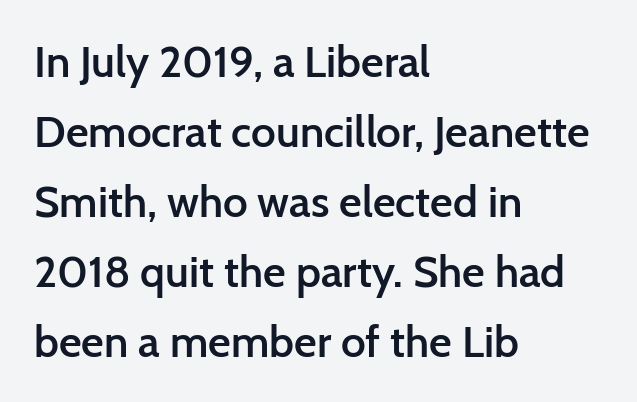
The image shows 44 px semibold sans-serif type, upright; set left-aligned, normal line spacing (1.59x), normal letter spacing, not underlined; low stroke contrast and a medium x-height.
